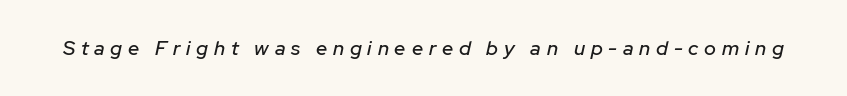
The tracking reads as deliberately expanded to a designer's eye. Check under the words: just untouched page. The axis of the letterforms is tilted away from vertical.
